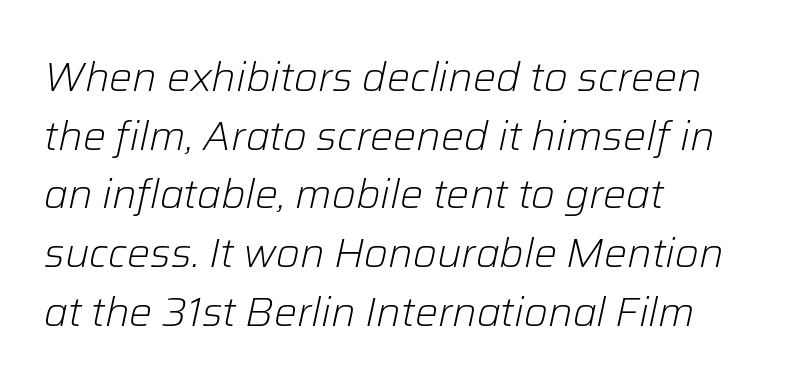
Yep, that's italic — everything's leaning. Honestly, the row spacing looks completely unremarkable. Descenders hang freely into open space. In CSS terms this would be text-align: left.
